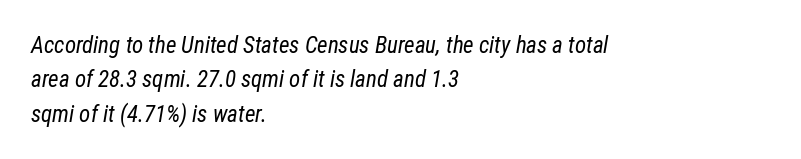
Q: Is the text bold? A: No.
Q: Is the text italic (slanted)? A: Yes, it leans right by about 12 degrees.
Q: Is the text underlined? A: No.
Q: How is the paragraph aligned? A: Left-aligned.
Q: Is the spacing between letters normal or unusually wide? A: Normal.
Q: Is the spacing between lines tight, normal or loose? A: Normal.
